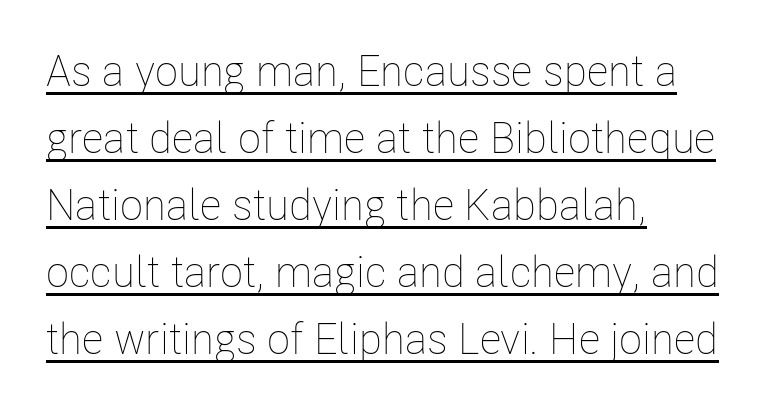
The image shows 43 px thin, condensed type, upright; set left-aligned, normal line spacing (1.56x), normal letter spacing, underlined; low stroke contrast and a medium x-height.
